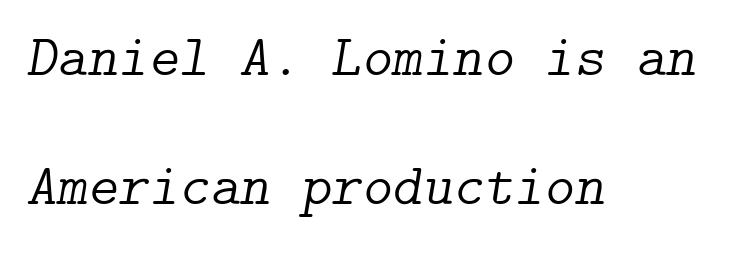
Serifs: yes, visible at the terminals of the letterforms. Unmarked baselines from the first word to the last. Slanted lettering throughout. Letters have the restrained weight of plain body copy at most. Vertical spacing — loose.
